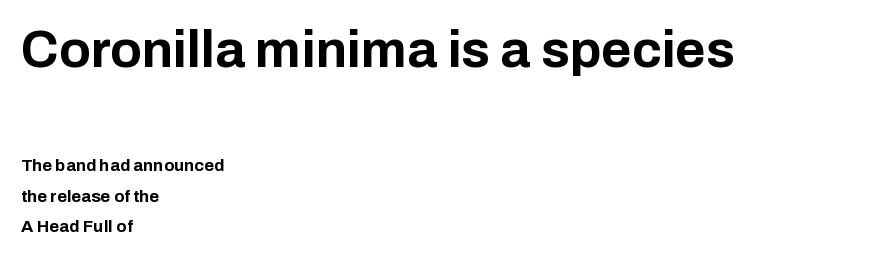
Q: Is the text bold? A: Yes.
Q: Is the text italic (slanted)? A: No, it is upright.
Q: Is the typeface a serif or a sans-serif typeface? A: Sans-serif.
Q: Is the text underlined? A: No.
Q: How is the paragraph aligned? A: Left-aligned.
Q: Is the spacing between letters normal or unusually wide? A: Normal.
Q: Which block of text is set in a larger size, the first (top) or the second (bottom)? A: The first (top) one.
Q: Width (condensed, normal, or wide)? A: Normal.
Q: Stroke contrast? A: Low.
Q: x-height? A: Medium.
Q: Monospaced? A: No.
